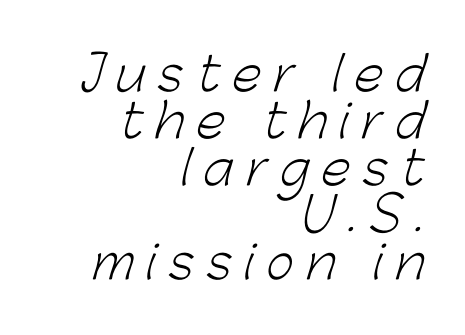
{"serif": "no", "bold": "no", "weight": "light", "width": "normal", "stroke_contrast": "low", "x_height": "medium", "monospaced": "no", "underline": "no", "align": "right", "line_spacing": "tight", "line_spacing_ratio": 1.0, "letter_spacing": "wide", "letter_spacing_em": 0.27, "glyph_px": 47}
